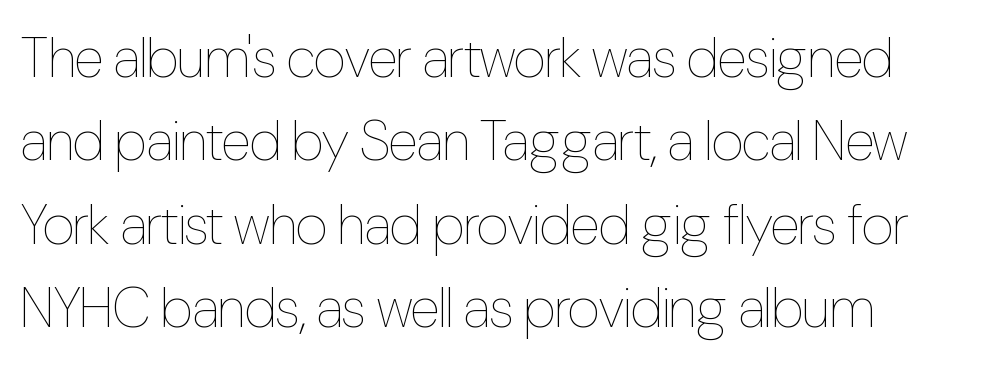
{"italic": "no", "bold": "no", "weight": "thin", "width": "condensed", "stroke_contrast": "low", "x_height": "medium", "monospaced": "no", "underline": "no", "align": "left", "line_spacing": "normal", "line_spacing_ratio": 1.49, "letter_spacing": "normal", "letter_spacing_em": 0.0, "glyph_px": 56}
